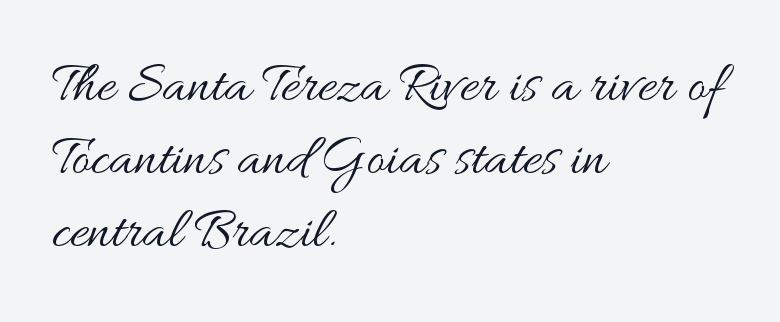
{"bold": "no", "weight": "regular", "width": "wide", "stroke_contrast": "medium", "x_height": "small", "monospaced": "no", "underline": "no", "align": "left", "line_spacing": "normal", "line_spacing_ratio": 1.28, "letter_spacing": "normal", "letter_spacing_em": 0.0, "glyph_px": 57}
